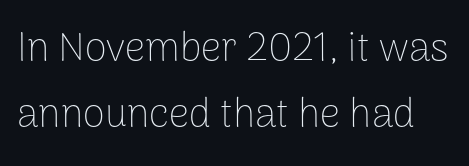
Q: Is the text bold? A: No.
Q: Is the text italic (slanted)? A: No, it is upright.
Q: Is the typeface a serif or a sans-serif typeface? A: Sans-serif.
Q: Is the text underlined? A: No.
Q: Is the spacing between letters normal or unusually wide? A: Normal.
Q: Is the spacing between lines tight, normal or loose? A: Normal.
Q: Width (condensed, normal, or wide)? A: Normal.
Q: Stroke contrast? A: Low.
Q: x-height? A: Medium.
Q: Monospaced? A: No.
